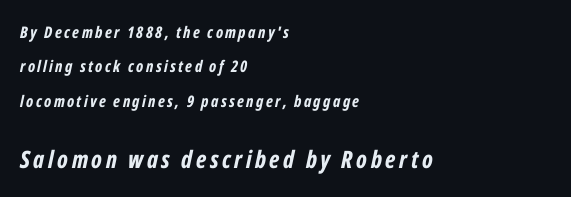
The image shows 24 px bold type, italic (leaning right); set left-aligned, loose line spacing (2.15x), not underlined; the second (bottom) block is 1.5x larger.
